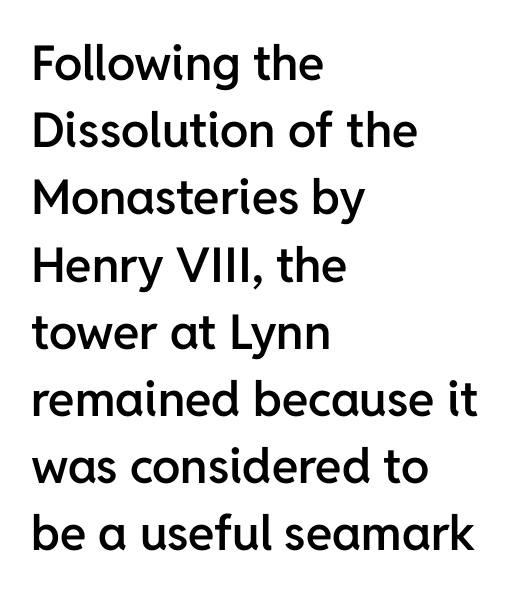
{"serif": "no", "italic": "no", "bold": "semi", "weight": "semibold", "width": "normal", "stroke_contrast": "low", "x_height": "medium", "monospaced": "no", "underline": "no", "align": "left", "line_spacing": "normal", "line_spacing_ratio": 1.4, "letter_spacing": "normal", "letter_spacing_em": 0.0, "glyph_px": 48}
